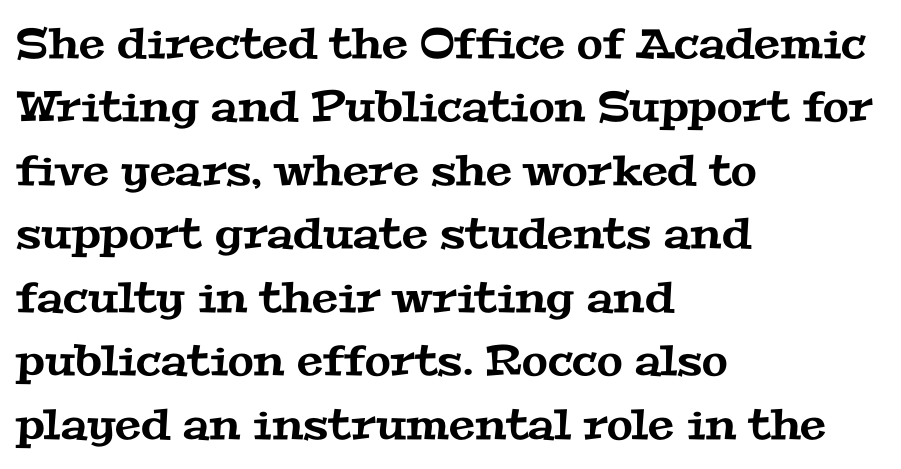
Looks like regular typesetting: each glyph gets only the width it needs. The foot of each line stays bare and open. Regarding leading, the lines here are spaced in the standard way. Where is the straight margin? On the left. This sample uses a serif face.
